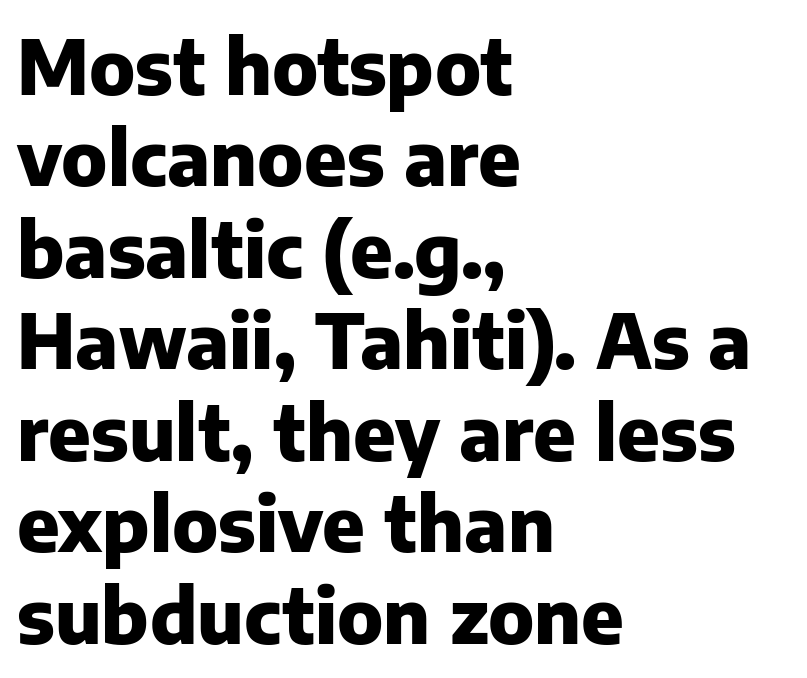
Q: Is the text bold? A: Yes.
Q: Is the text italic (slanted)? A: No, it is upright.
Q: Is the typeface a serif or a sans-serif typeface? A: Sans-serif.
Q: Is the text underlined? A: No.
Q: How is the paragraph aligned? A: Left-aligned.
Q: Is the spacing between letters normal or unusually wide? A: Normal.
Q: Width (condensed, normal, or wide)? A: Normal.
Q: Stroke contrast? A: Low.
Q: x-height? A: Medium.
Q: Monospaced? A: No.
